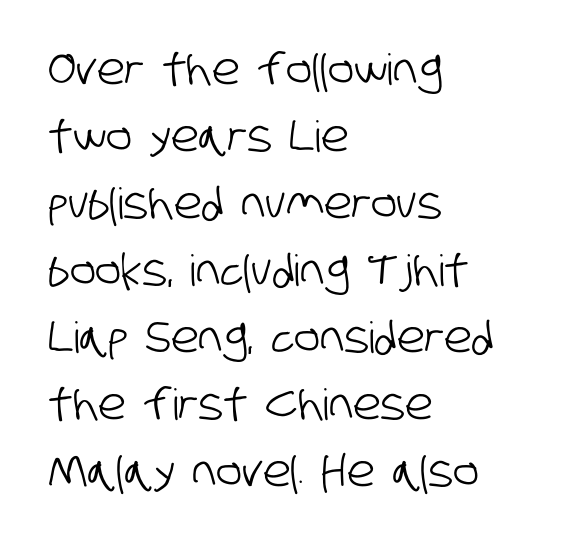
Q: Is the typeface a serif or a sans-serif typeface? A: Sans-serif.
Q: Is the text underlined? A: No.
Q: How is the paragraph aligned? A: Left-aligned.
Q: Is the spacing between letters normal or unusually wide? A: Normal.
Q: Is the spacing between lines tight, normal or loose? A: Normal.
Q: Width (condensed, normal, or wide)? A: Condensed.
Q: Stroke contrast? A: Low.
Q: x-height? A: Large.
Q: Monospaced? A: No.
